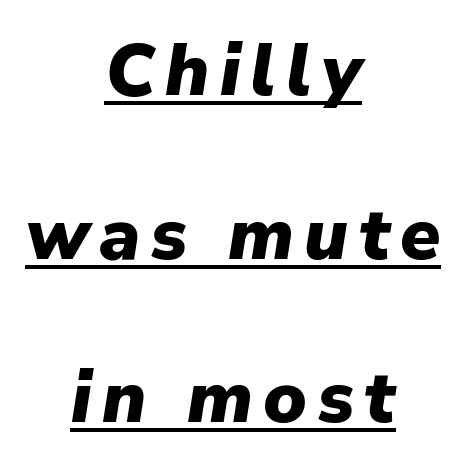
Q: Is the text bold? A: Yes.
Q: Is the text italic (slanted)? A: Yes, it leans right by about 9 degrees.
Q: Is the text underlined? A: Yes.
Q: How is the paragraph aligned? A: Centered.
Q: Is the spacing between lines tight, normal or loose? A: Loose.
Q: Width (condensed, normal, or wide)? A: Normal.
Q: Stroke contrast? A: Low.
Q: x-height? A: Medium.
Q: Monospaced? A: No.
